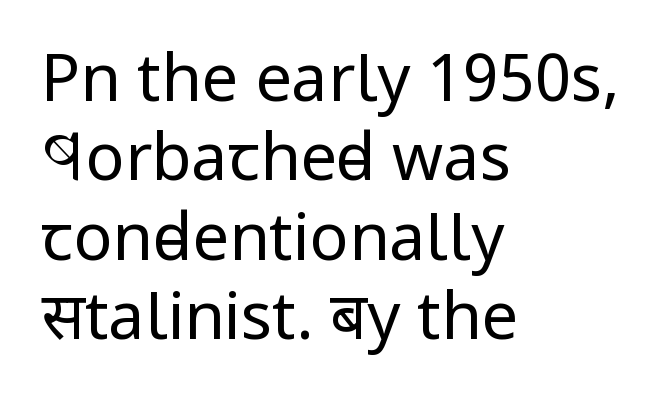
Q: Is the text bold? A: No.
Q: Is the text italic (slanted)? A: No, it is upright.
Q: Is the typeface a serif or a sans-serif typeface? A: Sans-serif.
Q: Is the text underlined? A: No.
Q: How is the paragraph aligned? A: Left-aligned.
Q: Is the spacing between letters normal or unusually wide? A: Normal.
Q: Width (condensed, normal, or wide)? A: Condensed.
Q: Stroke contrast? A: Low.
Q: x-height? A: Large.
Q: Monospaced? A: No.
